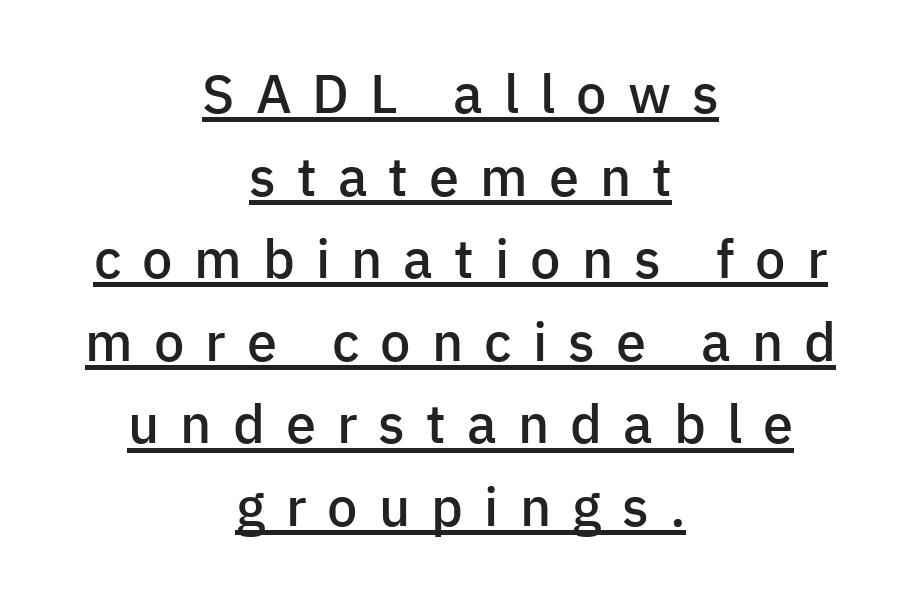
The image shows 54 px semibold sans-serif type, upright; set centered, normal line spacing (1.53x), unusually wide letter spacing (+0.39 em), underlined; low stroke contrast and a medium x-height.
